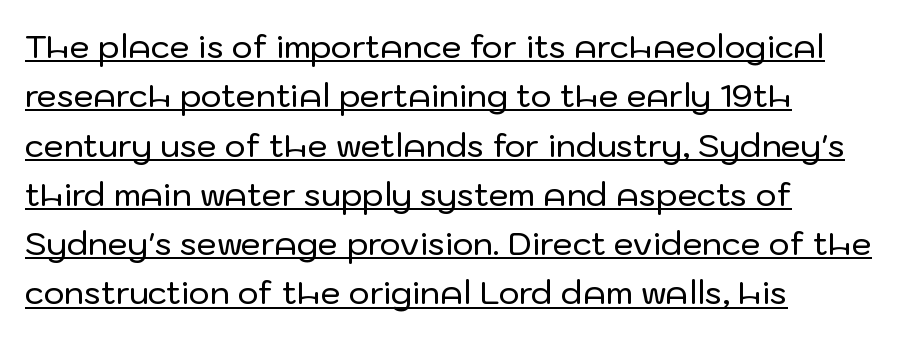
Is there much room between lines? A standard amount, neither cramped nor airy. Check where the strokes stop: nothing finishes them off — pure sans. Beneath each row of characters lies a ruled line. Each letter keeps its own natural width here, so spacing adapts to shape. Upright lettering throughout. Observe the ordinary spacing: letters are neighbours, not strangers.
